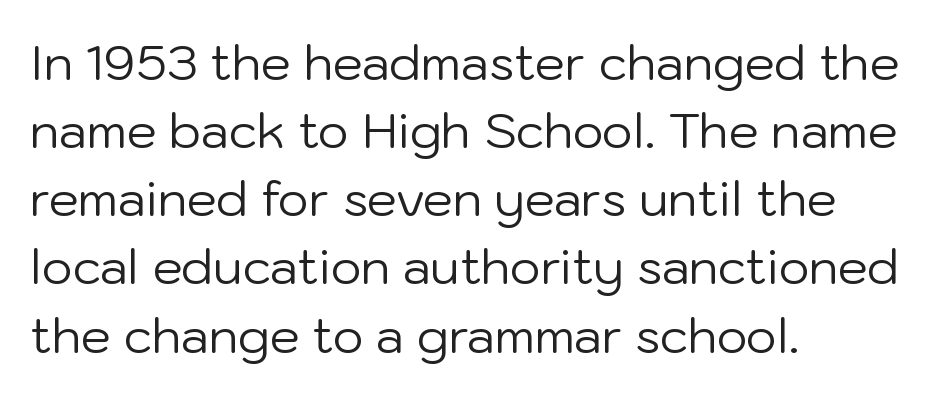
Looks like regular typesetting: each glyph gets only the width it needs. The designer left line spacing at the default. This sample uses a sans-serif face. Letter spacing: default.
